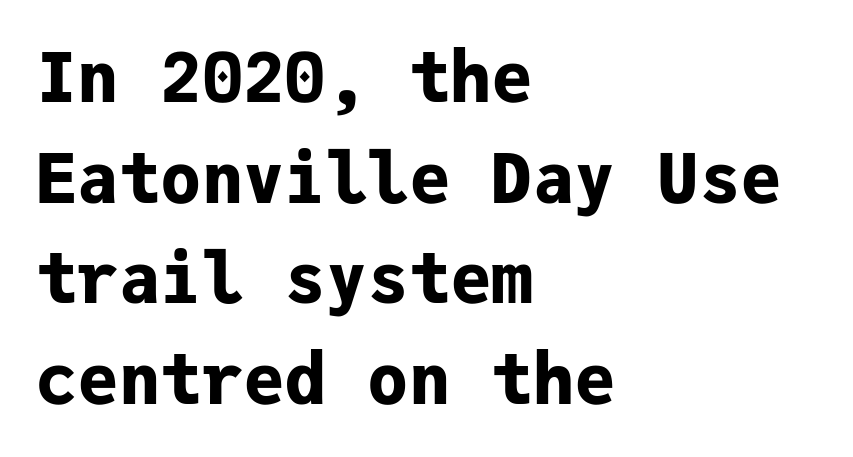
The image shows 69 px bold sans-serif type, upright, monospaced; set left-aligned, normal line spacing (1.46x), normal letter spacing, not underlined; low stroke contrast and a medium x-height.
